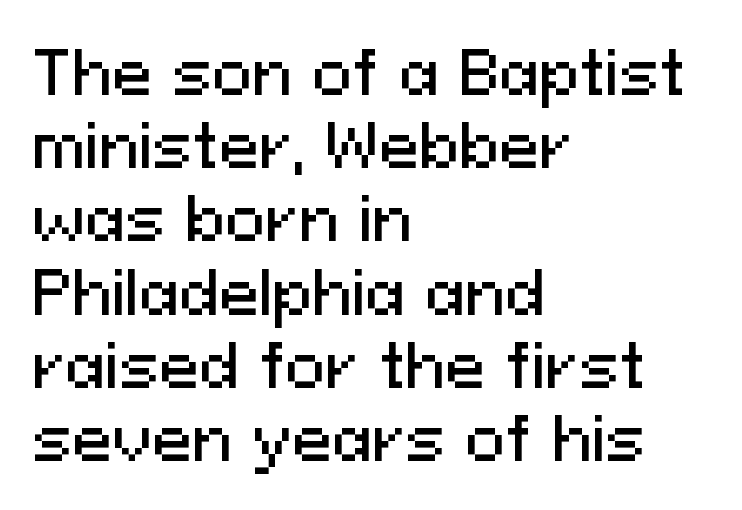
Each word holds together tightly as a unit, with standard inter-letter gaps. I'd call this a sans setting — the letters go barefoot. Spacing verdict: proportional, widths tailored to each character. Ascenders rise straight up at ninety degrees. A clean baseline with only descenders dipping below it.
